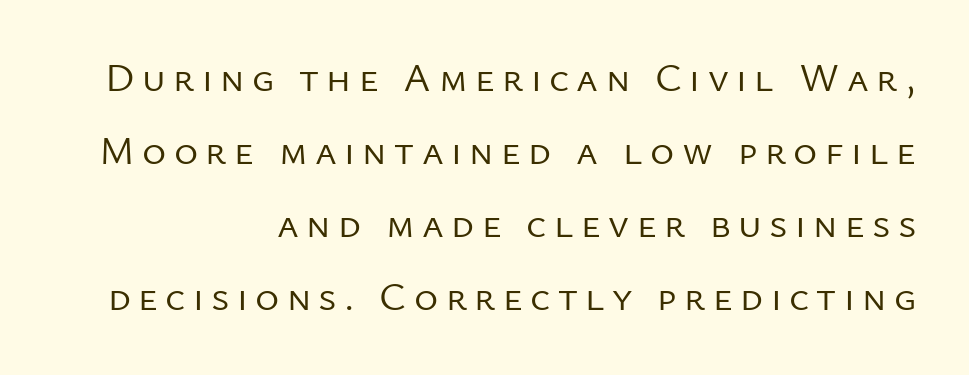
The paragraph has a hard right edge and a soft left edge. Is this a heavy cut? Hardly; it is regular or lighter. Spacing verdict: proportional, widths tailored to each character. Posture: vertical. Nobody drew a line under any word here. Examine the stroke ends and you'll find no serifs.
